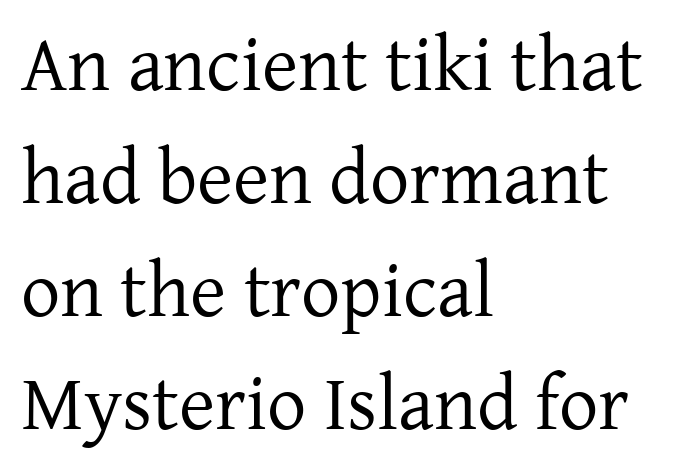
Q: Is the text bold? A: No.
Q: Is the text italic (slanted)? A: No, it is upright.
Q: Is the typeface a serif or a sans-serif typeface? A: Serif.
Q: Is the text underlined? A: No.
Q: How is the paragraph aligned? A: Left-aligned.
Q: Is the spacing between letters normal or unusually wide? A: Normal.
Q: Is the spacing between lines tight, normal or loose? A: Normal.
Q: Width (condensed, normal, or wide)? A: Normal.
Q: Stroke contrast? A: Low.
Q: x-height? A: Medium.
Q: Monospaced? A: No.
